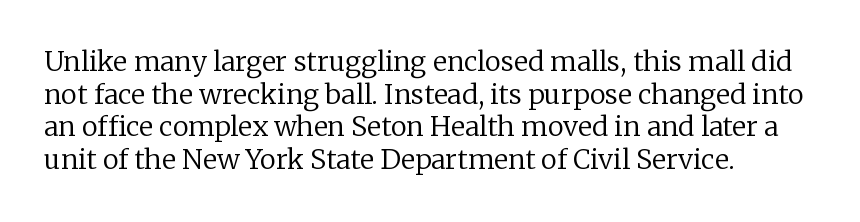
The image shows 27 px text type, upright; set left-aligned, line spacing 1.21x, normal letter spacing, not underlined.
